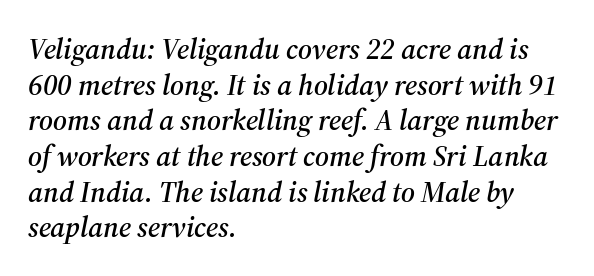
Q: Is the text italic (slanted)? A: Yes, it leans right by about 12 degrees.
Q: Is the typeface a serif or a sans-serif typeface? A: Serif.
Q: Is the text underlined? A: No.
Q: How is the paragraph aligned? A: Left-aligned.
Q: Is the spacing between letters normal or unusually wide? A: Normal.
Q: Width (condensed, normal, or wide)? A: Normal.
Q: Stroke contrast? A: Medium.
Q: x-height? A: Medium.
Q: Monospaced? A: No.
